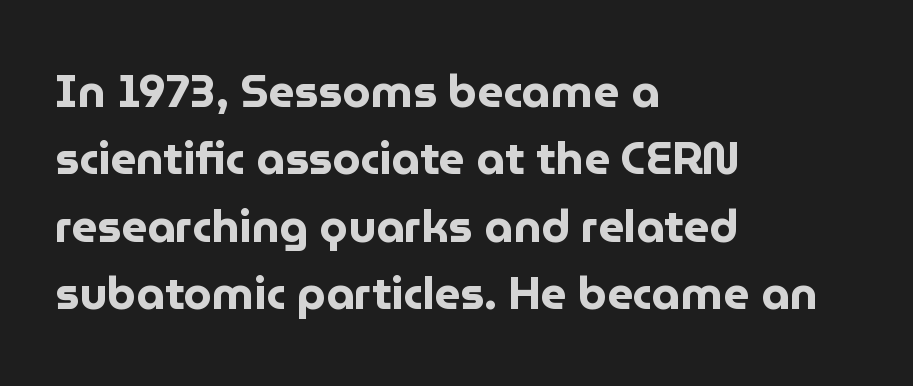
Q: Is the text bold? A: Yes.
Q: Is the text italic (slanted)? A: No, it is upright.
Q: Is the typeface a serif or a sans-serif typeface? A: Sans-serif.
Q: Is the text underlined? A: No.
Q: How is the paragraph aligned? A: Left-aligned.
Q: Is the spacing between letters normal or unusually wide? A: Normal.
Q: Is the spacing between lines tight, normal or loose? A: Normal.
Q: Width (condensed, normal, or wide)? A: Normal.
Q: Stroke contrast? A: Low.
Q: x-height? A: Medium.
Q: Monospaced? A: No.
